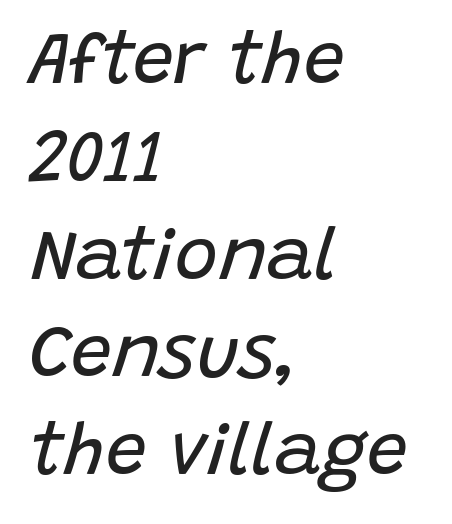
The passage shown is not underscored anywhere. Ink coverage per letter is moderate at most. Characters are canted at an angle relative to the baseline's perpendicular. The letterforms sit shoulder to shoulder at normal distance. In CSS terms this would be text-align: left.
